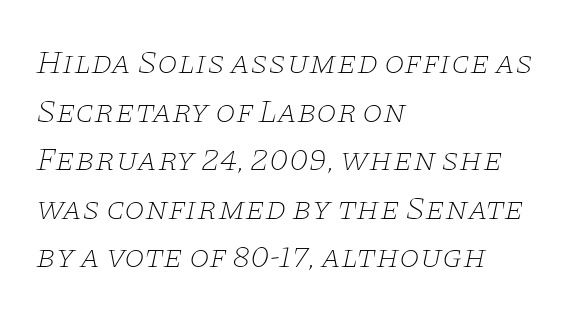
Q: Is the text bold? A: No.
Q: Is the text italic (slanted)? A: Yes, it leans right by about 11 degrees.
Q: Is the typeface a serif or a sans-serif typeface? A: Serif.
Q: Is the text underlined? A: No.
Q: How is the paragraph aligned? A: Left-aligned.
Q: Is the spacing between letters normal or unusually wide? A: Normal.
Q: Is the spacing between lines tight, normal or loose? A: Normal.
Q: Width (condensed, normal, or wide)? A: Wide.
Q: Stroke contrast? A: Low.
Q: x-height? A: Large.
Q: Monospaced? A: No.
